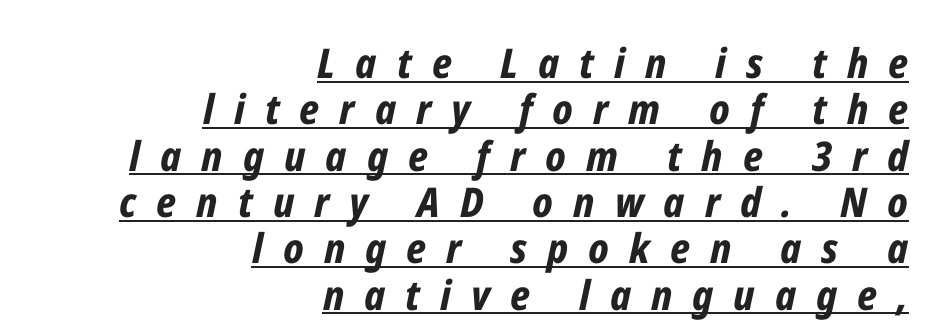
Q: Is the text bold? A: Yes.
Q: Is the text italic (slanted)? A: Yes, it leans right by about 12 degrees.
Q: Is the text underlined? A: Yes.
Q: How is the paragraph aligned? A: Right-aligned.
Q: Is the spacing between letters normal or unusually wide? A: Unusually wide.
Q: Is the spacing between lines tight, normal or loose? A: Tight.
Q: Width (condensed, normal, or wide)? A: Condensed.
Q: Stroke contrast? A: Low.
Q: x-height? A: Medium.
Q: Monospaced? A: No.
